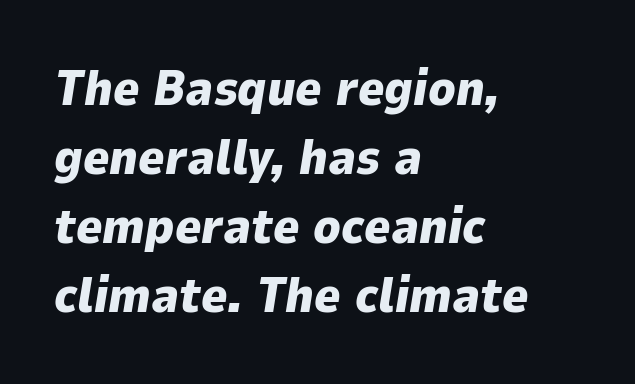
{"italic": "yes", "lean": "right", "slant_degrees": 9, "bold": "yes", "weight": "heavy", "width": "normal", "stroke_contrast": "low", "x_height": "medium", "monospaced": "no", "underline": "no", "align": "left", "line_spacing": "normal", "line_spacing_ratio": 1.38, "letter_spacing": "normal", "letter_spacing_em": 0.0, "glyph_px": 50}
